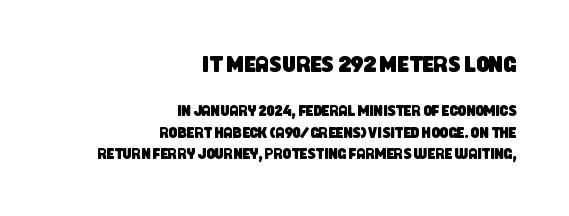
Q: Is the text underlined? A: No.
Q: How is the paragraph aligned? A: Right-aligned.
Q: Is the spacing between letters normal or unusually wide? A: Normal.
Q: Is the spacing between lines tight, normal or loose? A: Normal.
Q: Which block of text is set in a larger size, the first (top) or the second (bottom)? A: The first (top) one.
